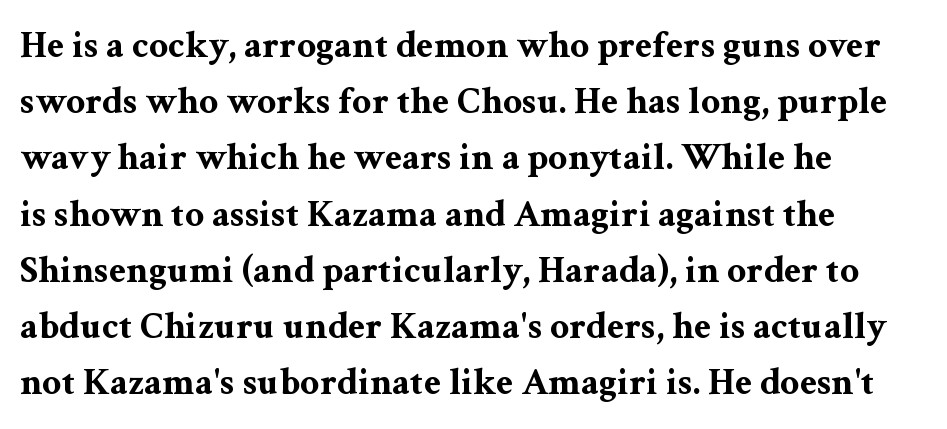
Chunky letters — that's bold for sure. This is the regular roman posture of the typeface. The lines are quadded left. The letters advance in unequal steps, a hallmark of proportional type.
